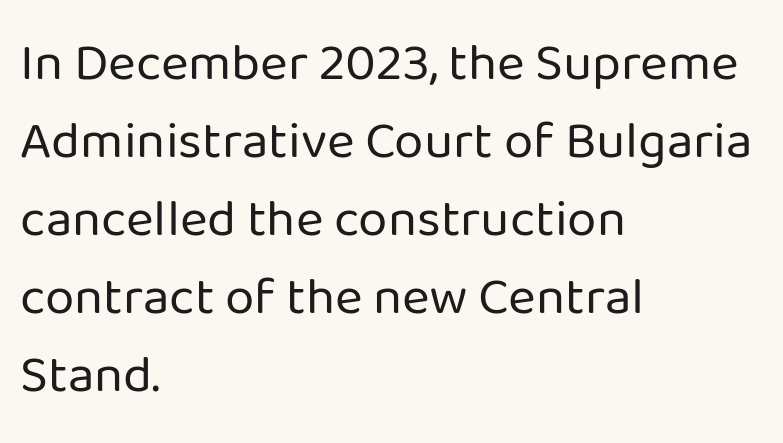
Interline gaps are of average width in this sample. Stems here are at most as thick as an everyday book face. Typeset ragged right — the left edge is the straight one. These lines are composed in type without serifs. Spacing verdict: proportional, widths tailored to each character.
